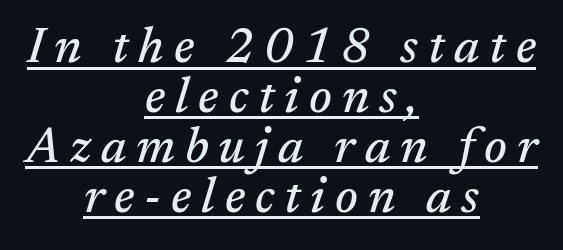
{"serif": "yes", "italic": "yes", "lean": "right", "slant_degrees": 17, "width": "normal", "stroke_contrast": "medium", "x_height": "medium", "monospaced": "no", "underline": "yes", "align": "center", "line_spacing": "tight", "line_spacing_ratio": 1.02, "letter_spacing": "wide", "letter_spacing_em": 0.2, "glyph_px": 49}
